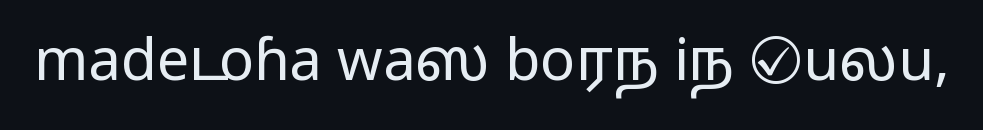
Classification — sans serif. Proportional: the letters do not fall into vertical columns. Between one letter and the next there's only the usual sliver of space. Posture: straight, roman, zero tilt. Decoration check: the copy has no underline.
